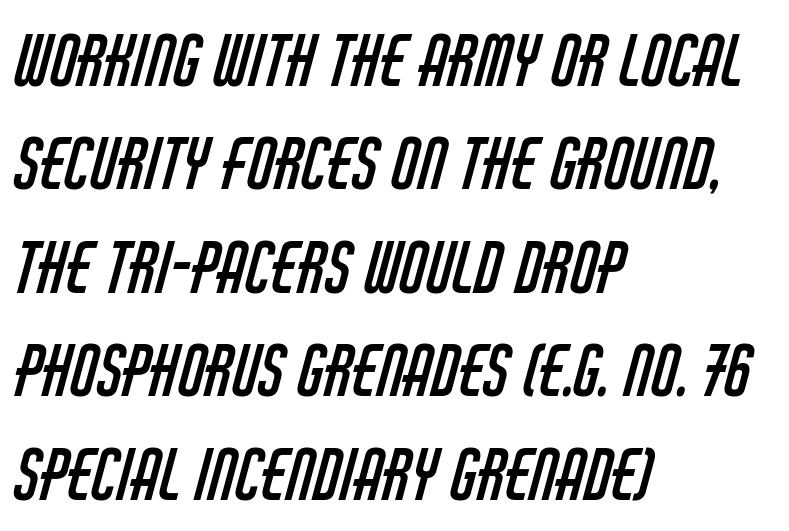
The image shows 69 px regular-weight, condensed sans-serif type; set left-aligned, normal line spacing (1.5x), normal letter spacing, not underlined; low stroke contrast and a large x-height.
